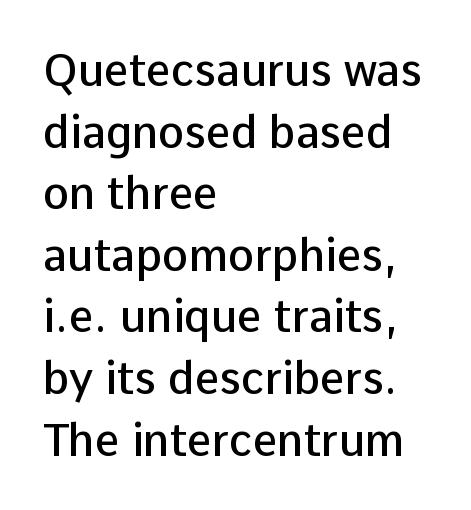
This rendering leaves character spacing at its baseline value. Look at the bottom of the vertical strokes: they stop flat, with no serifs. Baseline-to-baseline distance is the conventional proportion of letter height. Descender tails drop into unmarked territory. The sample has been set in demibold, a notch under bold. Character widths vary here, with narrow letters taking less room than wide ones.
